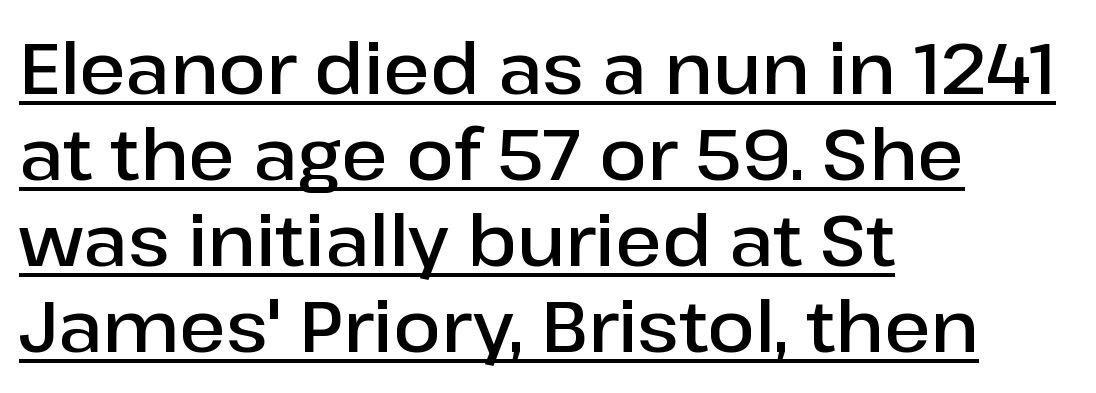
Letterform terminals end flat and unadorned throughout the passage. The strokes are fattened partway — semibold, not bold. Does extra space separate the letters? No, they use regular spacing. Character widths vary here, with narrow letters taking less room than wide ones.
